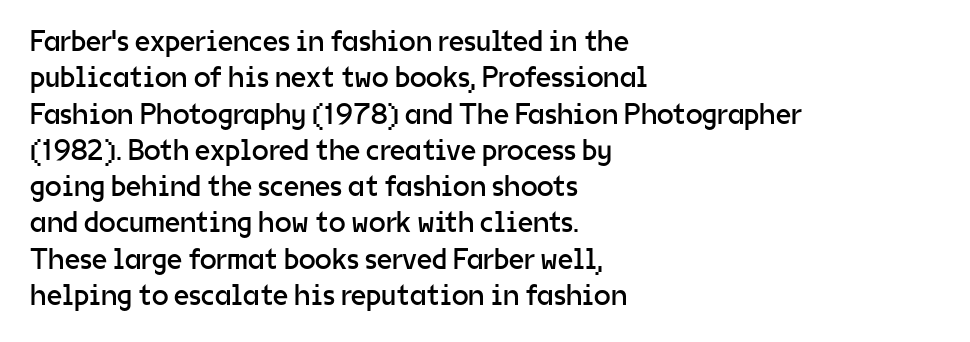
Do the characters align in a grid? No, the font is proportional. Do the letters lean? They stand straight. Alignment: flush left. Glyph-to-glyph distance matches everyday printed text. The passage shown is typeset with a sans-serif family.
